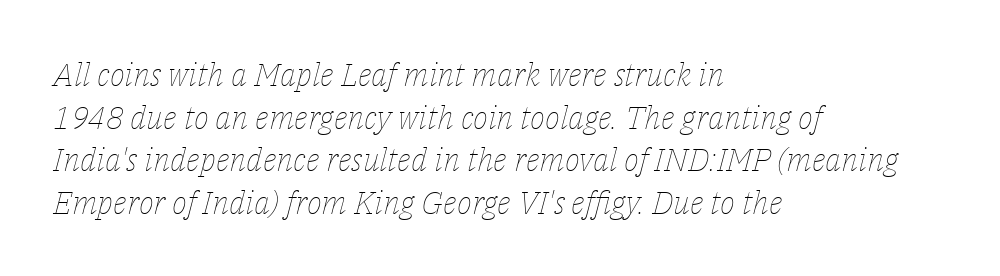
Q: Is the text bold? A: No.
Q: Is the text italic (slanted)? A: Yes, it leans right by about 14 degrees.
Q: Is the text underlined? A: No.
Q: How is the paragraph aligned? A: Left-aligned.
Q: Is the spacing between letters normal or unusually wide? A: Normal.
Q: Is the spacing between lines tight, normal or loose? A: Normal.
Q: Width (condensed, normal, or wide)? A: Normal.
Q: Stroke contrast? A: Low.
Q: x-height? A: Medium.
Q: Monospaced? A: No.
